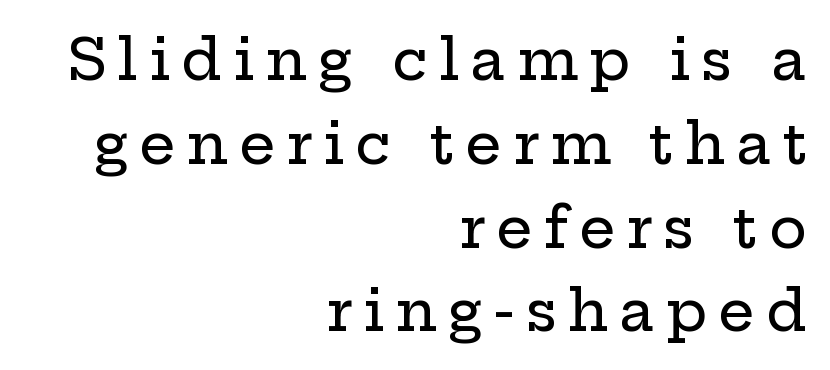
The image shows 57 px wide serif type, upright; set right-aligned, normal line spacing (1.47x), not underlined; low stroke contrast and a medium x-height.
